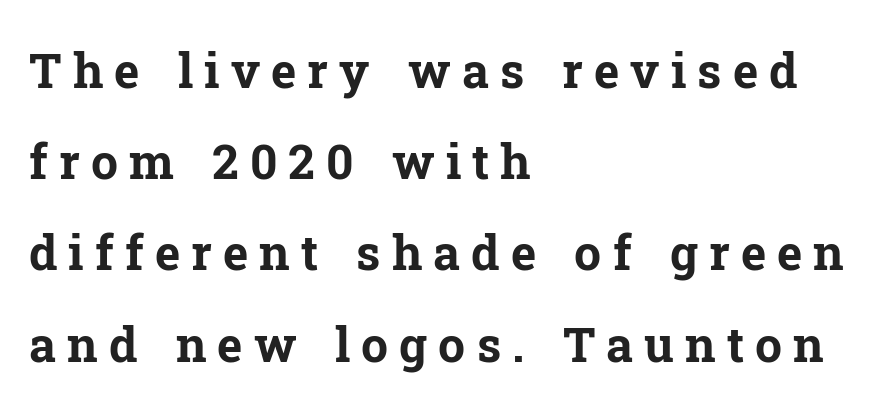
Q: Is the text bold? A: Yes.
Q: Is the text italic (slanted)? A: No, it is upright.
Q: Is the typeface a serif or a sans-serif typeface? A: Serif.
Q: Is the text underlined? A: No.
Q: How is the paragraph aligned? A: Left-aligned.
Q: Is the spacing between letters normal or unusually wide? A: Unusually wide.
Q: Is the spacing between lines tight, normal or loose? A: Loose.
Q: Width (condensed, normal, or wide)? A: Normal.
Q: Stroke contrast? A: Low.
Q: x-height? A: Medium.
Q: Monospaced? A: No.
